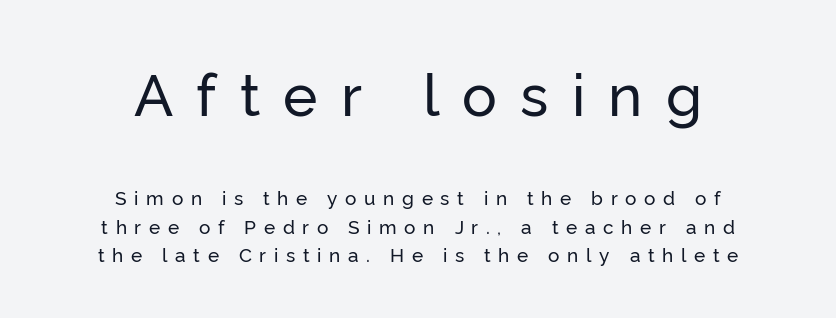
{"serif": "no", "italic": "no", "width": "normal", "stroke_contrast": "low", "x_height": "medium", "monospaced": "no", "underline": "no", "align": "center", "line_spacing": "normal", "line_spacing_ratio": 1.5, "letter_spacing": "wide", "letter_spacing_em": 0.4, "larger_block": "first", "size_ratio": 3.05, "glyph_px": 58}
